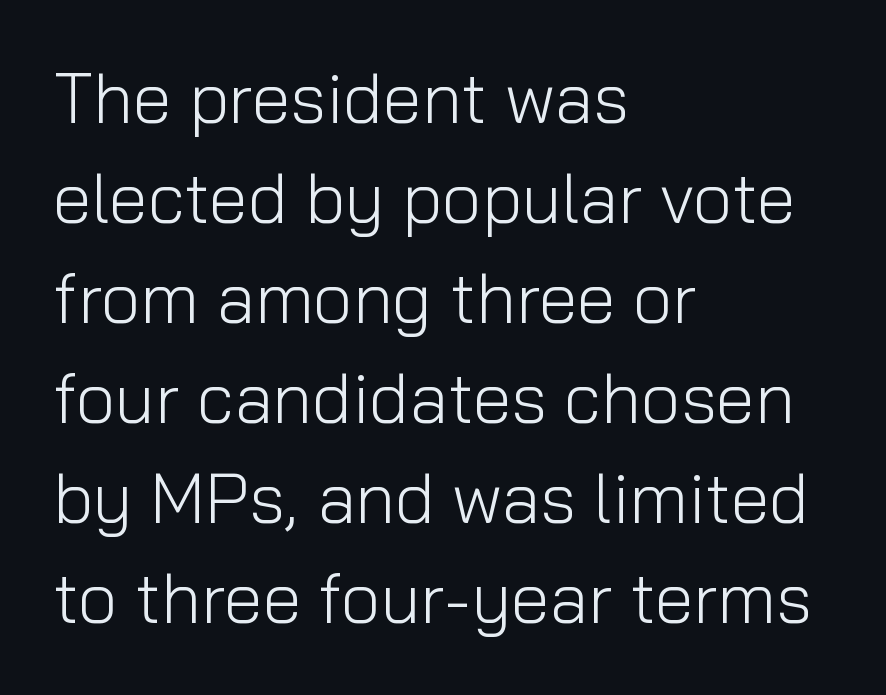
This rendering employs a face without finishing strokes, i.e., a sans-serif. Is the stroke heavy? The answer is a plain regular-or-lighter. This rendering leaves character spacing at its baseline value. These lines are rendered in a variable-pitch font.
